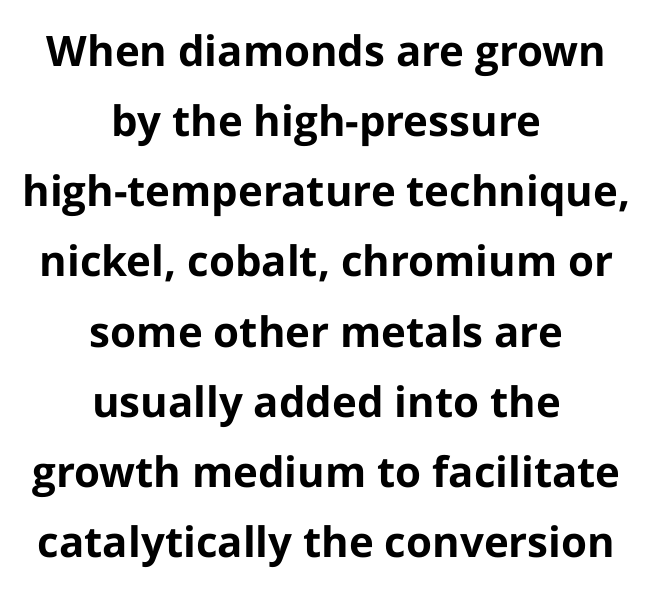
The image shows 42 px bold sans-serif type, upright; set centered, normal line spacing (1.67x), normal letter spacing, not underlined; low stroke contrast and a medium x-height.
